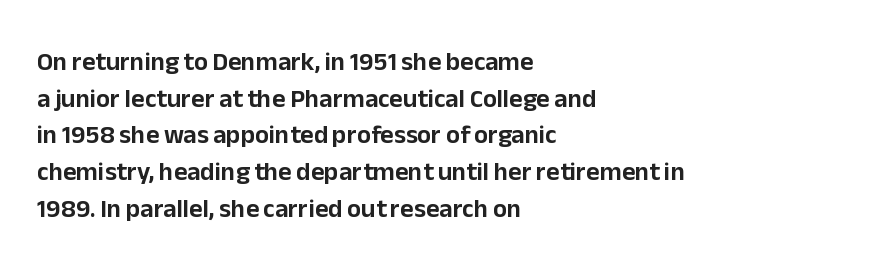
{"italic": "no", "underline": "no", "align": "left", "line_spacing": "normal", "line_spacing_ratio": 1.41, "letter_spacing": "normal", "letter_spacing_em": 0.0, "glyph_px": 26}
